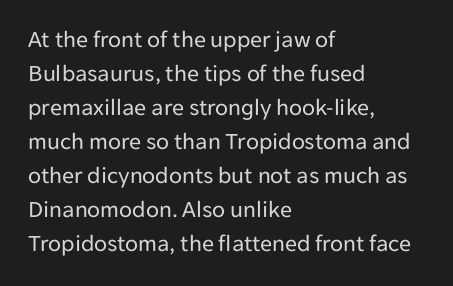
Q: Is the text bold? A: No.
Q: Is the text italic (slanted)? A: No, it is upright.
Q: Is the text underlined? A: No.
Q: How is the paragraph aligned? A: Left-aligned.
Q: Is the spacing between letters normal or unusually wide? A: Normal.
Q: Is the spacing between lines tight, normal or loose? A: Normal.
